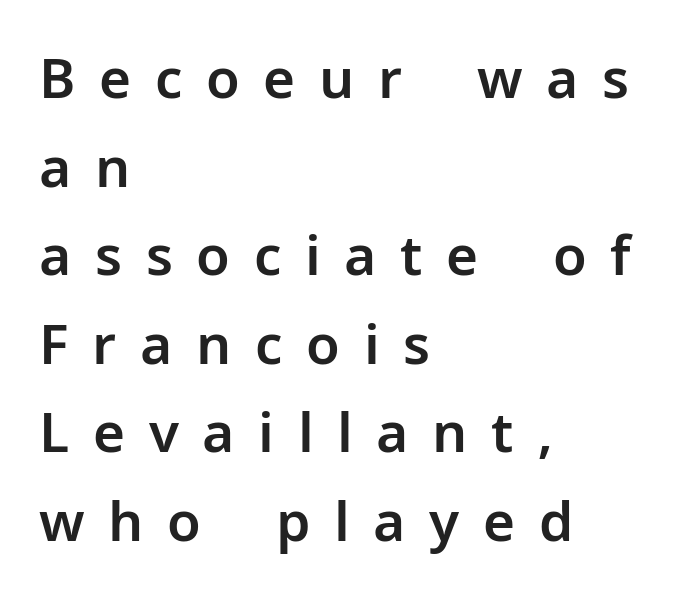
Q: Is the text italic (slanted)? A: No, it is upright.
Q: Is the typeface a serif or a sans-serif typeface? A: Sans-serif.
Q: Is the text underlined? A: No.
Q: How is the paragraph aligned? A: Left-aligned.
Q: Is the spacing between letters normal or unusually wide? A: Unusually wide.
Q: Is the spacing between lines tight, normal or loose? A: Normal.
Q: Width (condensed, normal, or wide)? A: Normal.
Q: Stroke contrast? A: Low.
Q: x-height? A: Medium.
Q: Monospaced? A: No.
